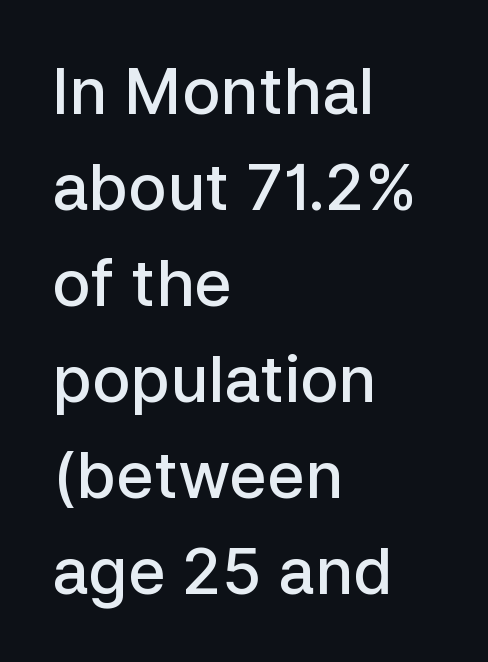
{"serif": "no", "italic": "no", "bold": "semi", "weight": "semibold", "width": "normal", "stroke_contrast": "low", "x_height": "medium", "monospaced": "no", "underline": "no", "align": "left", "line_spacing": "normal", "line_spacing_ratio": 1.5, "letter_spacing": "normal", "letter_spacing_em": 0.0, "glyph_px": 64}
